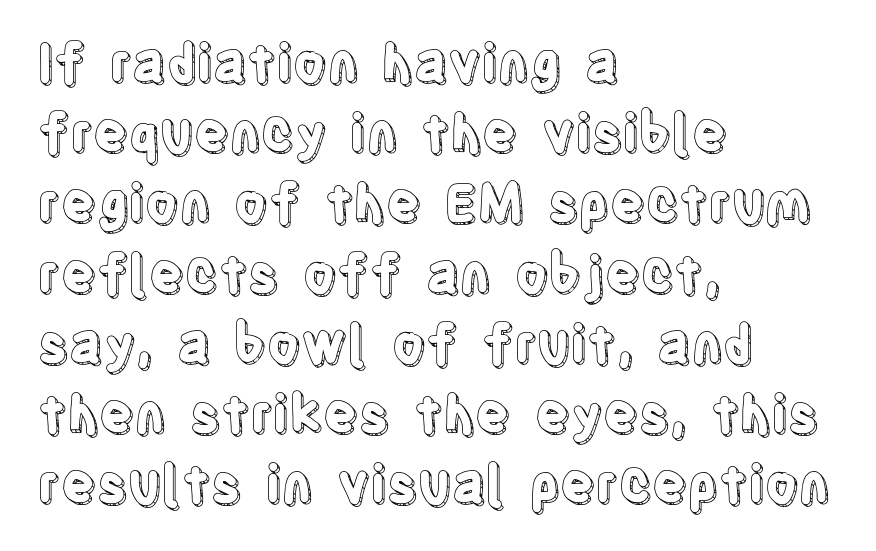
{"italic": "no", "width": "condensed", "x_height": "large", "monospaced": "no", "underline": "no", "align": "left", "line_spacing": "normal", "line_spacing_ratio": 1.35, "letter_spacing": "normal", "letter_spacing_em": 0.0, "glyph_px": 52}
